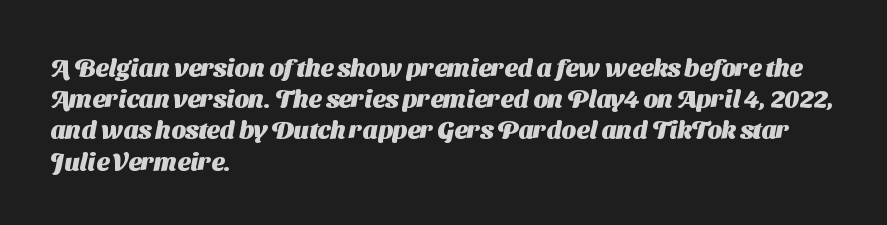
{"bold": "yes", "underline": "no", "align": "left", "line_spacing": "normal", "line_spacing_ratio": 1.25, "letter_spacing": "normal", "letter_spacing_em": 0.0, "glyph_px": 25}
